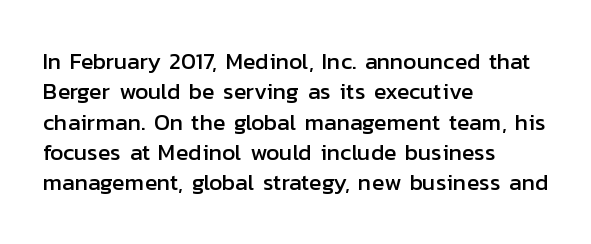
Q: Is the text italic (slanted)? A: No, it is upright.
Q: Is the text underlined? A: No.
Q: How is the paragraph aligned? A: Left-aligned.
Q: Is the spacing between letters normal or unusually wide? A: Normal.
Q: Is the spacing between lines tight, normal or loose? A: Normal.
